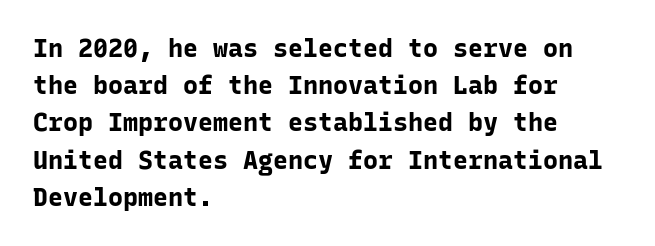
Italic: no, the glyphs are upright roman. Weight: bold. A typesetter would call this zero additional tracking. Does the copy run flush right? No — it runs flush left. In terms of leading, this rendering sits right in the middle. Quick note: underline off.
